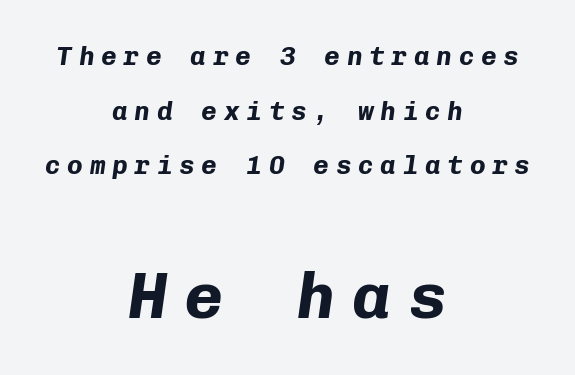
The image shows 65 px bold type, italic (leaning right), monospaced; set centered, loose line spacing (2.1x), unusually wide letter spacing (+0.26 em), not underlined; the second (bottom) block is 2.5x larger; low stroke contrast and a medium x-height.
